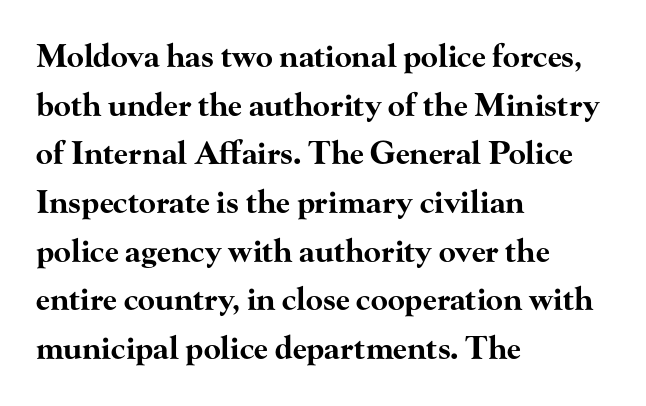
A typesetter would call this leading conventional body-copy spacing. The specimen reads as upright at a glance. Every row of glyphs begins at an identical x-position on the left. The rendering uses natural spacing where letterforms have individual widths. As a designer I'd log this as weight 700, bold.
